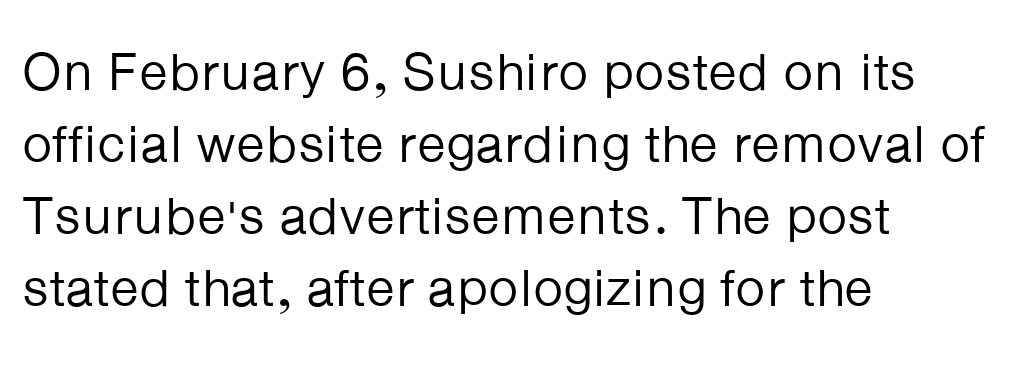
{"serif": "no", "italic": "no", "bold": "no", "weight": "regular", "width": "normal", "stroke_contrast": "low", "x_height": "medium", "monospaced": "no", "underline": "no", "align": "left", "line_spacing": "normal", "line_spacing_ratio": 1.36, "letter_spacing": "normal", "letter_spacing_em": 0.0, "glyph_px": 53}
